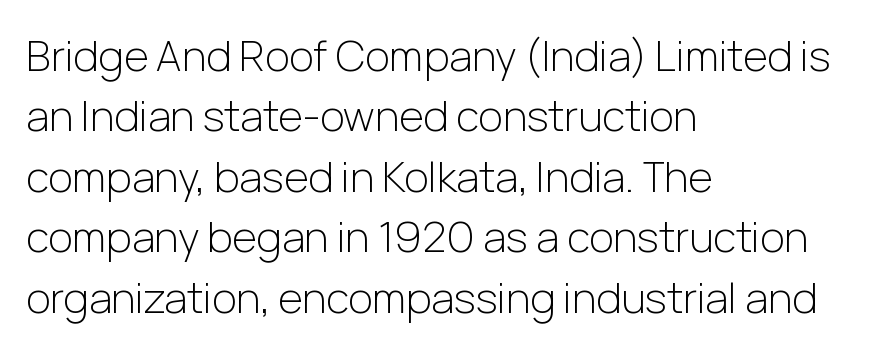
{"serif": "no", "italic": "no", "bold": "no", "weight": "light", "width": "normal", "stroke_contrast": "low", "x_height": "medium", "monospaced": "no", "underline": "no", "align": "left", "line_spacing": "normal", "line_spacing_ratio": 1.44, "letter_spacing": "normal", "letter_spacing_em": 0.0, "glyph_px": 42}
